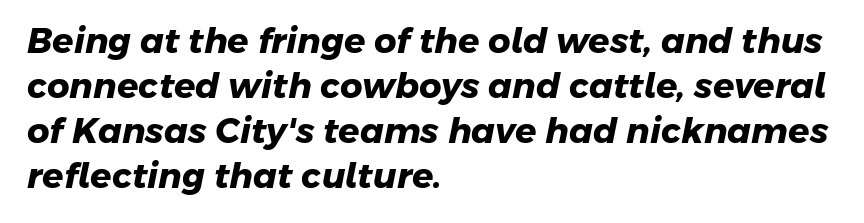
Q: Is the text bold? A: Yes.
Q: Is the typeface a serif or a sans-serif typeface? A: Sans-serif.
Q: Is the text underlined? A: No.
Q: How is the paragraph aligned? A: Left-aligned.
Q: Is the spacing between letters normal or unusually wide? A: Normal.
Q: Is the spacing between lines tight, normal or loose? A: Normal.
Q: Width (condensed, normal, or wide)? A: Normal.
Q: Stroke contrast? A: Low.
Q: x-height? A: Medium.
Q: Monospaced? A: No.
